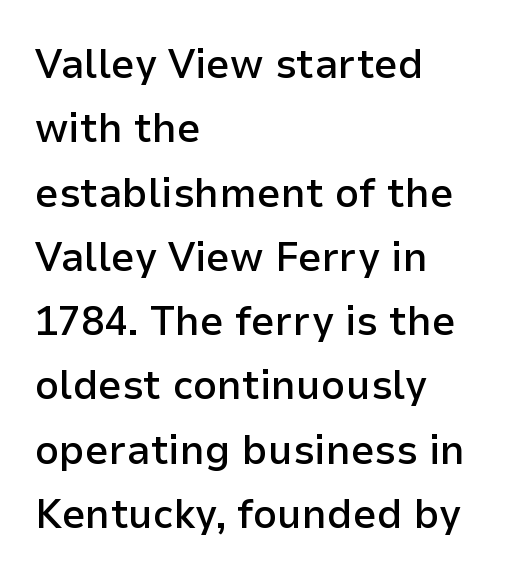
{"serif": "no", "italic": "no", "bold": "semi", "weight": "semibold", "width": "normal", "stroke_contrast": "low", "x_height": "medium", "monospaced": "no", "underline": "no", "align": "left", "line_spacing": "normal", "line_spacing_ratio": 1.53, "letter_spacing": "normal", "letter_spacing_em": 0.0, "glyph_px": 42}
